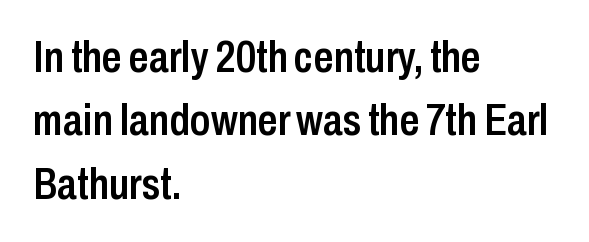
The image shows 44 px semibold, condensed sans-serif type, upright; set left-aligned, normal line spacing (1.44x), normal letter spacing, not underlined; low stroke contrast and a medium x-height.
